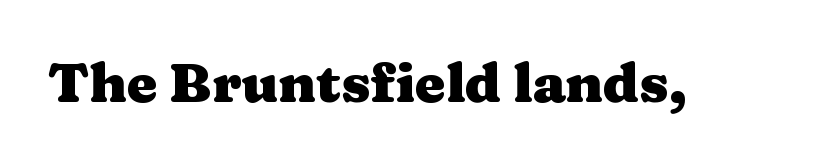
{"serif": "yes", "italic": "no", "bold": "yes", "weight": "heavy", "width": "wide", "stroke_contrast": "medium", "x_height": "medium", "monospaced": "no", "underline": "no", "letter_spacing": "normal", "letter_spacing_em": 0.0, "glyph_px": 55}
